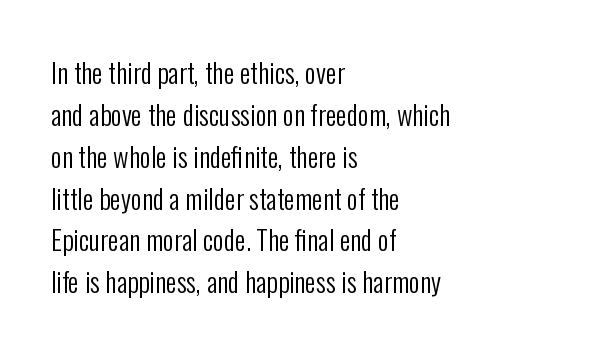
The image shows 27 px text type, upright; set left-aligned, normal line spacing (1.55x), normal letter spacing, not underlined.
